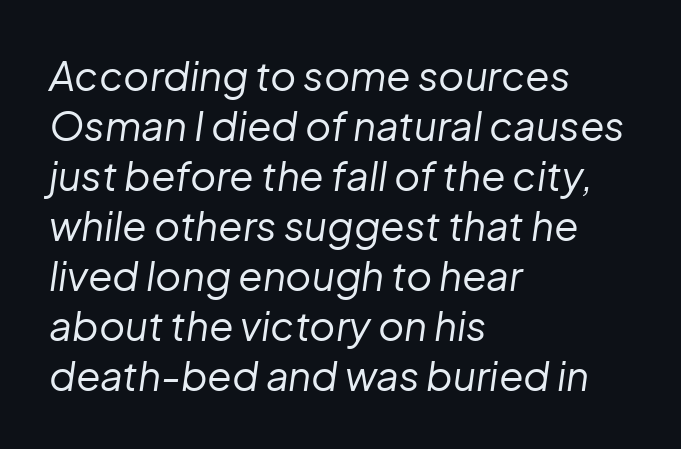
Q: Is the text bold? A: No.
Q: Is the text italic (slanted)? A: Yes, it leans right by about 8 degrees.
Q: Is the text underlined? A: No.
Q: How is the paragraph aligned? A: Left-aligned.
Q: Is the spacing between letters normal or unusually wide? A: Normal.
Q: Is the spacing between lines tight, normal or loose? A: Normal.
Q: Width (condensed, normal, or wide)? A: Normal.
Q: Stroke contrast? A: Low.
Q: x-height? A: Medium.
Q: Monospaced? A: No.
